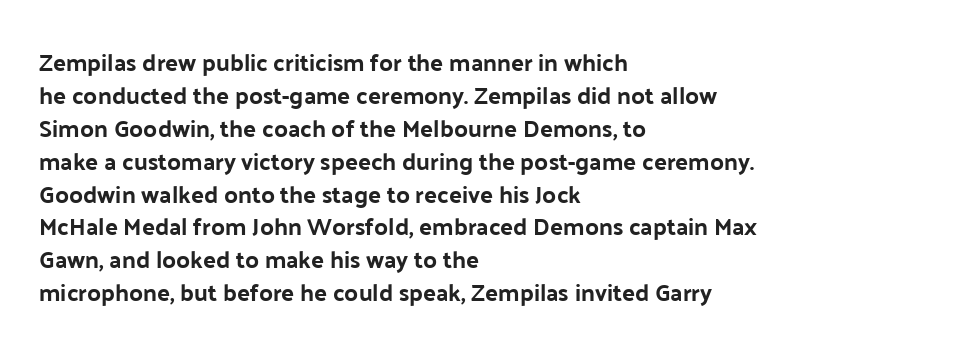
The image shows 24 px text type, upright; set left-aligned, normal line spacing (1.37x), normal letter spacing, not underlined.
